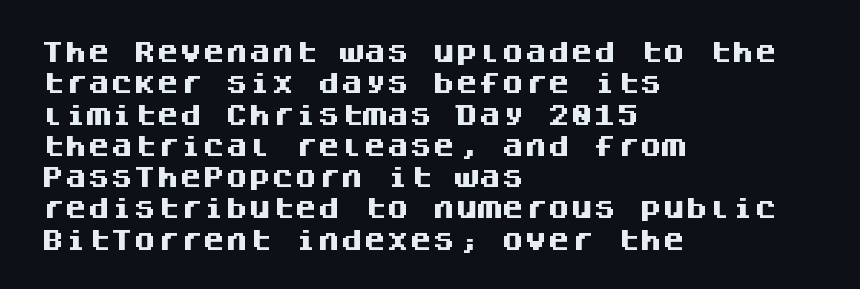
If you drew a line through each stem, it would be perfectly vertical. The face used here has the dense, thick strokes of a bold. All the whitespace from short lines collects on the right. Observe the ordinary spacing: letters are neighbours, not strangers. Rule under the text: the space is simply empty.
